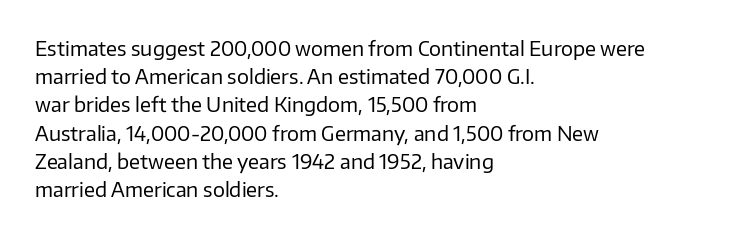
Q: Is the text bold? A: No.
Q: Is the text italic (slanted)? A: No, it is upright.
Q: Is the text underlined? A: No.
Q: How is the paragraph aligned? A: Left-aligned.
Q: Is the spacing between letters normal or unusually wide? A: Normal.
Q: Is the spacing between lines tight, normal or loose? A: Normal.
